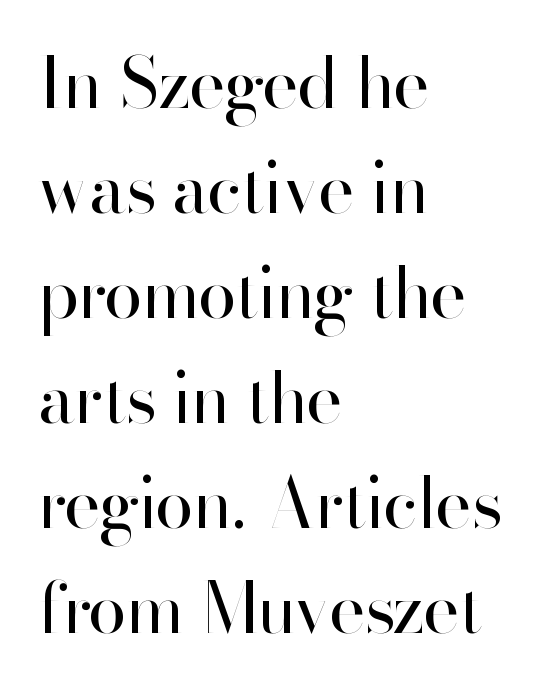
Caption: multi-line text, flush left, ragged right. A typesetter would mark this as roman, not italic. Nothing heavy about these letters — not bold at all. A clean baseline with only descenders dipping below it. Interline gaps are of average width in this sample.
